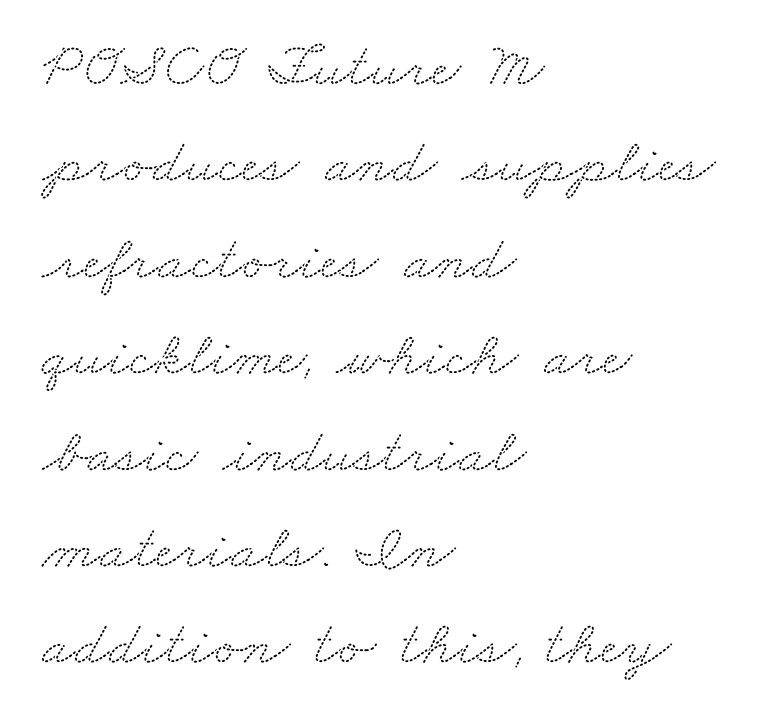
The image shows 63 px wide serif type; set left-aligned, normal line spacing (1.53x), normal letter spacing, not underlined; medium stroke contrast and a small x-height.
